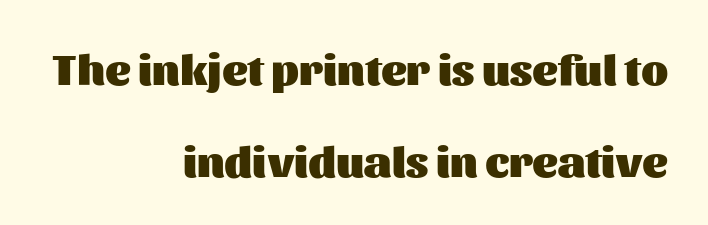
Q: Is the text bold? A: Yes.
Q: Is the text italic (slanted)? A: No, it is upright.
Q: Is the typeface a serif or a sans-serif typeface? A: Sans-serif.
Q: Is the text underlined? A: No.
Q: How is the paragraph aligned? A: Right-aligned.
Q: Is the spacing between letters normal or unusually wide? A: Normal.
Q: Is the spacing between lines tight, normal or loose? A: Loose.
Q: Width (condensed, normal, or wide)? A: Normal.
Q: Stroke contrast? A: Medium.
Q: x-height? A: Medium.
Q: Monospaced? A: No.
